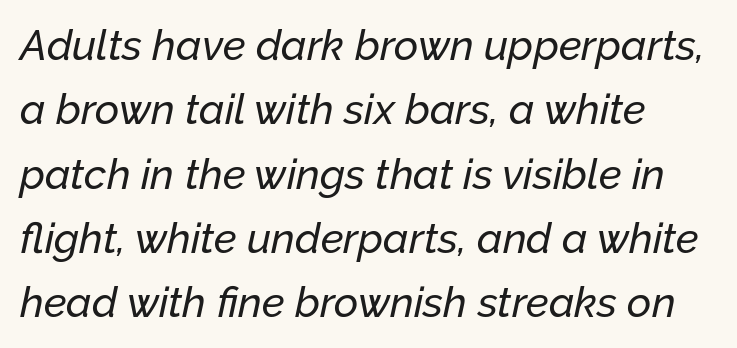
{"italic": "yes", "lean": "right", "slant_degrees": 12, "width": "normal", "stroke_contrast": "low", "x_height": "medium", "monospaced": "no", "underline": "no", "align": "left", "line_spacing": "normal", "line_spacing_ratio": 1.53, "letter_spacing": "normal", "letter_spacing_em": 0.0, "glyph_px": 42}
